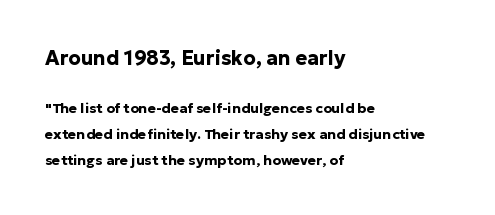
{"italic": "no", "bold": "yes", "underline": "no", "align": "left", "line_spacing_ratio": 1.88, "letter_spacing": "normal", "letter_spacing_em": 0.0, "larger_block": "first", "size_ratio": 1.43, "glyph_px": 20}
